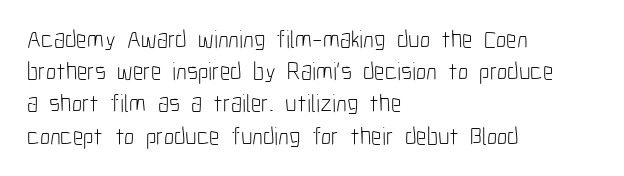
The image shows 25 px text type, upright; set left-aligned, normal line spacing (1.29x), normal letter spacing, not underlined.
